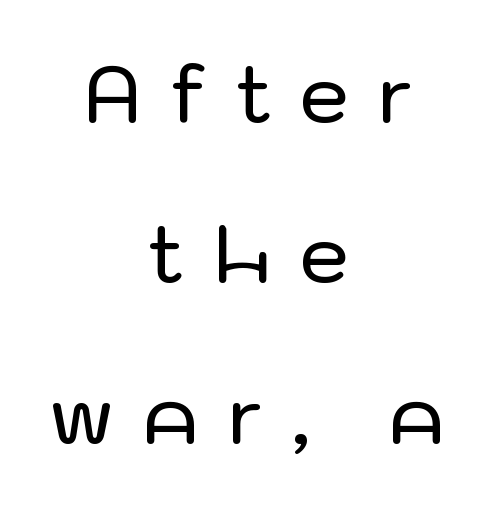
The image shows 79 px sans-serif type, upright; set centered, loose line spacing (2.03x), unusually wide letter spacing (+0.36 em), not underlined; low stroke contrast and a medium x-height.
